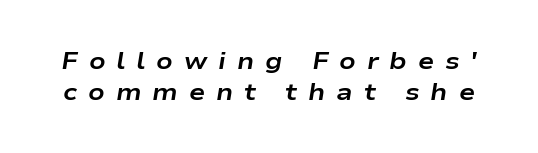
The image shows 24 px bold type, italic (leaning right); set normal line spacing (1.28x), unusually wide letter spacing (+0.45 em), not underlined.
